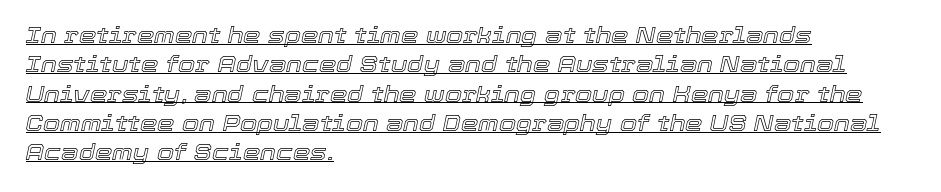
{"italic": "yes", "lean": "right", "slant_degrees": 12, "underline": "yes", "align": "left", "line_spacing": "normal", "line_spacing_ratio": 1.33, "letter_spacing": "normal", "letter_spacing_em": 0.0, "glyph_px": 22}
